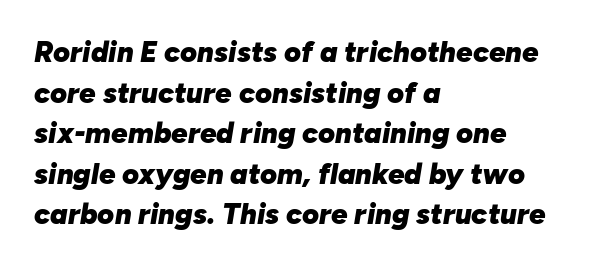
Rows of type keep a routine distance in the vertical direction. The characters look thick and weighty, a clear bold. Underlining? Definitely not there. Between one letter and the next there's only the usual sliver of space.
